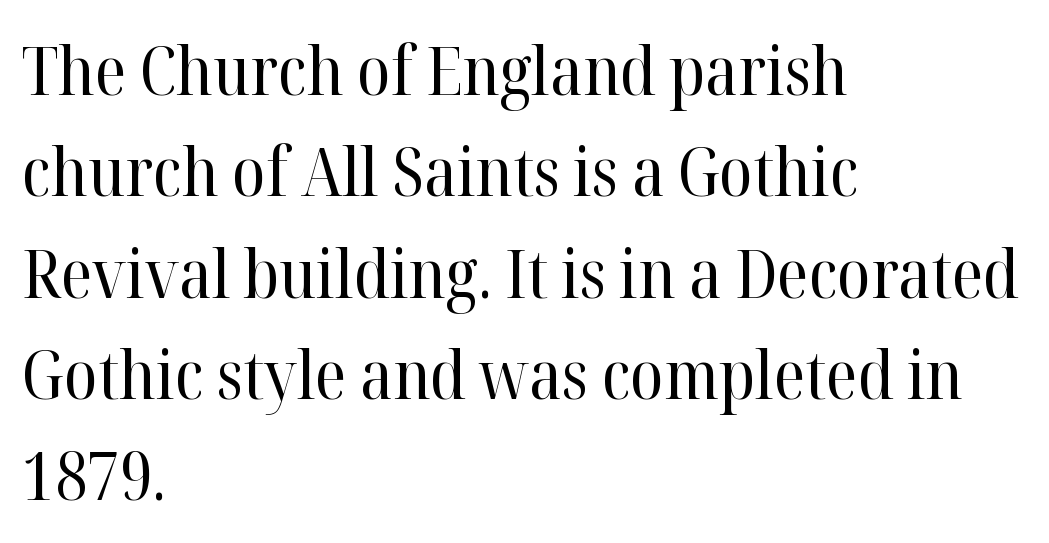
Q: Is the text bold? A: No.
Q: Is the text italic (slanted)? A: No, it is upright.
Q: Is the typeface a serif or a sans-serif typeface? A: Serif.
Q: Is the text underlined? A: No.
Q: How is the paragraph aligned? A: Left-aligned.
Q: Is the spacing between letters normal or unusually wide? A: Normal.
Q: Is the spacing between lines tight, normal or loose? A: Normal.
Q: Width (condensed, normal, or wide)? A: Normal.
Q: Stroke contrast? A: High.
Q: x-height? A: Medium.
Q: Monospaced? A: No.
